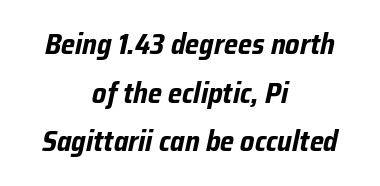
{"italic": "yes", "lean": "right", "slant_degrees": 12, "bold": "yes", "weight": "bold", "width": "condensed", "stroke_contrast": "low", "x_height": "medium", "monospaced": "no", "underline": "no", "align": "center", "line_spacing": "normal", "line_spacing_ratio": 1.68, "letter_spacing": "normal", "letter_spacing_em": 0.0, "glyph_px": 29}
